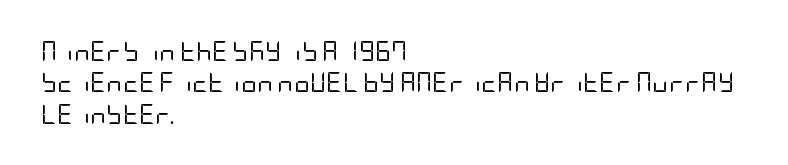
Line spacing here is normal. A typesetter would mark this as roman, not italic. The specimen omits any rule beneath the text block's lines. The rag falls on the right side of this text block. The characters are drawn with everyday or finer stroke widths.
